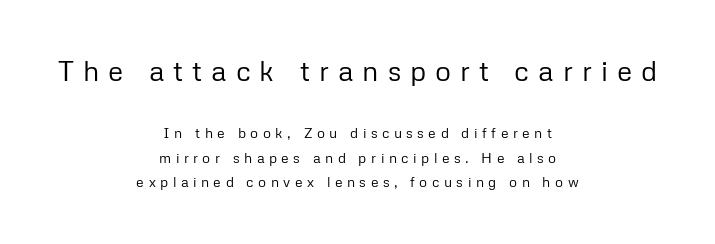
There is plenty of visible air inserted between adjacent glyphs. Compared with a typical body face, this is equally light or lighter still. Caption: upper text group enlarged, lower text group reduced. The letters stand straight up with perfectly vertical stems.
